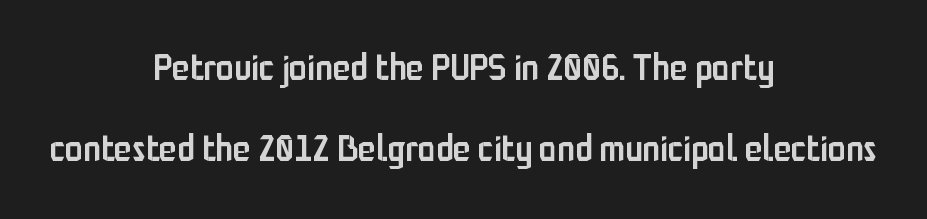
Q: Is the text bold? A: Semi-bold.
Q: Is the text italic (slanted)? A: No, it is upright.
Q: Is the typeface a serif or a sans-serif typeface? A: Sans-serif.
Q: Is the text underlined? A: No.
Q: How is the paragraph aligned? A: Centered.
Q: Is the spacing between letters normal or unusually wide? A: Normal.
Q: Is the spacing between lines tight, normal or loose? A: Loose.
Q: Width (condensed, normal, or wide)? A: Condensed.
Q: Stroke contrast? A: Low.
Q: x-height? A: Medium.
Q: Monospaced? A: No.
